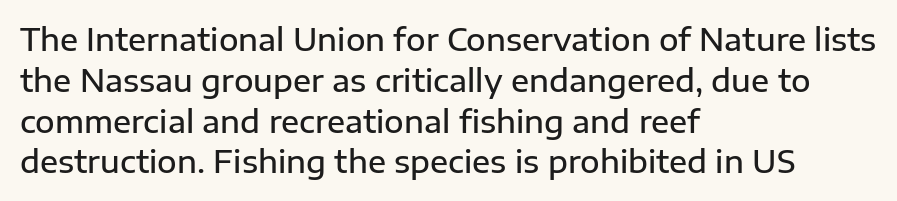
{"serif": "no", "italic": "no", "bold": "semi", "weight": "semibold", "width": "normal", "stroke_contrast": "low", "x_height": "medium", "monospaced": "no", "underline": "no", "align": "left", "line_spacing": "normal", "line_spacing_ratio": 1.36, "letter_spacing": "normal", "letter_spacing_em": 0.0, "glyph_px": 30}
